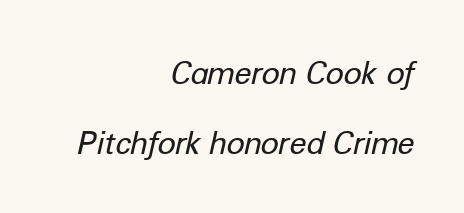
The image shows 31 px regular-weight type, italic (leaning right); set right-aligned, loose line spacing (2.25x), normal letter spacing, not underlined; low stroke contrast and a medium x-height.
